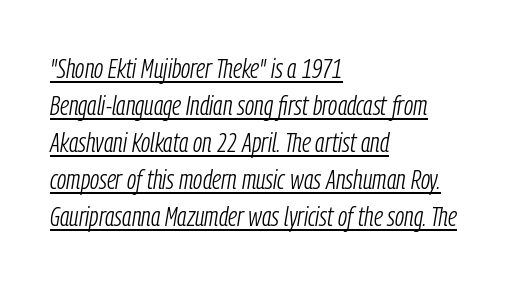
{"italic": "yes", "lean": "right", "slant_degrees": 9, "bold": "no", "weight": "light", "width": "condensed", "stroke_contrast": "low", "x_height": "medium", "monospaced": "no", "underline": "yes", "align": "left", "line_spacing": "normal", "line_spacing_ratio": 1.32, "letter_spacing": "normal", "letter_spacing_em": 0.0, "glyph_px": 28}
